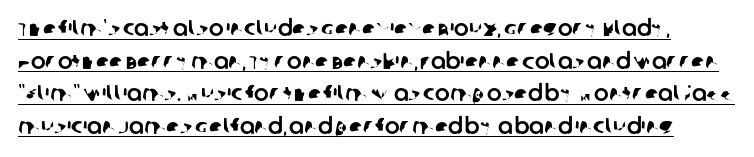
The image shows 22 px text type; set normal line spacing (1.48x), normal letter spacing, underlined.
